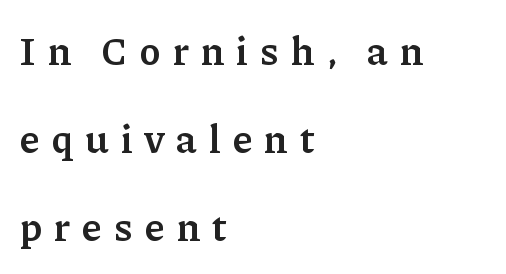
{"serif": "yes", "italic": "no", "bold": "semi", "weight": "semibold", "width": "normal", "stroke_contrast": "low", "x_height": "medium", "monospaced": "no", "underline": "no", "align": "left", "line_spacing": "loose", "line_spacing_ratio": 2.2, "letter_spacing": "wide", "letter_spacing_em": 0.31, "glyph_px": 40}
